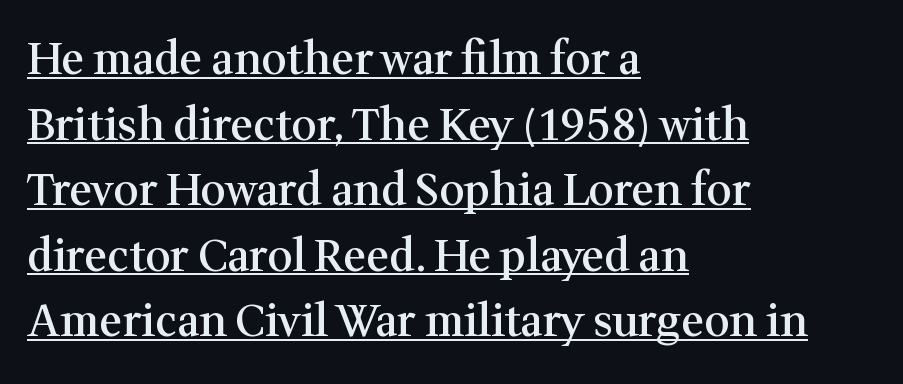
Q: Is the text bold? A: Semi-bold.
Q: Is the text italic (slanted)? A: No, it is upright.
Q: Is the typeface a serif or a sans-serif typeface? A: Serif.
Q: Is the text underlined? A: Yes.
Q: How is the paragraph aligned? A: Left-aligned.
Q: Is the spacing between letters normal or unusually wide? A: Normal.
Q: Is the spacing between lines tight, normal or loose? A: Normal.
Q: Width (condensed, normal, or wide)? A: Normal.
Q: Stroke contrast? A: Medium.
Q: x-height? A: Medium.
Q: Monospaced? A: No.
